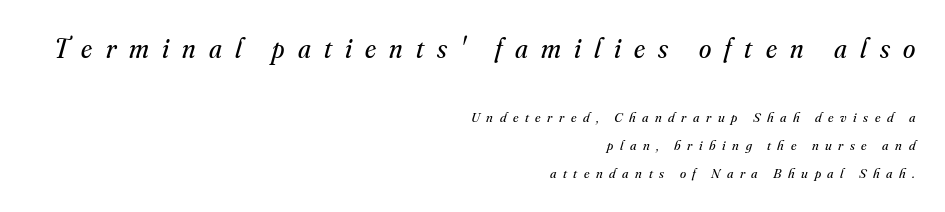
The image shows 28 px regular-weight serif type, italic (leaning right); set right-aligned, loose line spacing (1.99x), unusually wide letter spacing (+0.47 em), not underlined; the first (top) block is 2.0x larger; medium stroke contrast and a small x-height.
